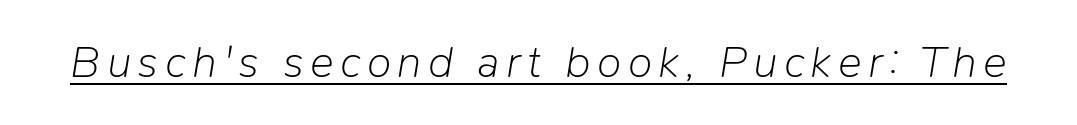
The image shows 45 px light type, italic (leaning right); set underlined; low stroke contrast and a medium x-height.
